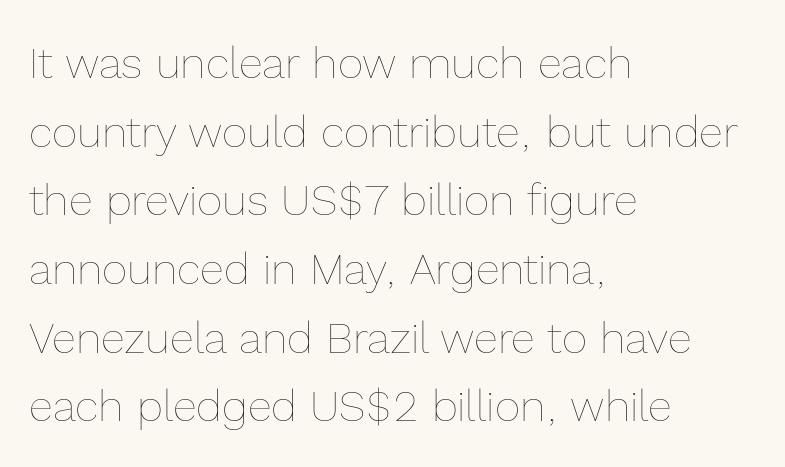
{"italic": "no", "bold": "no", "weight": "thin", "width": "normal", "x_height": "medium", "monospaced": "no", "underline": "no", "align": "left", "line_spacing": "normal", "line_spacing_ratio": 1.56, "letter_spacing": "normal", "letter_spacing_em": 0.0, "glyph_px": 44}
